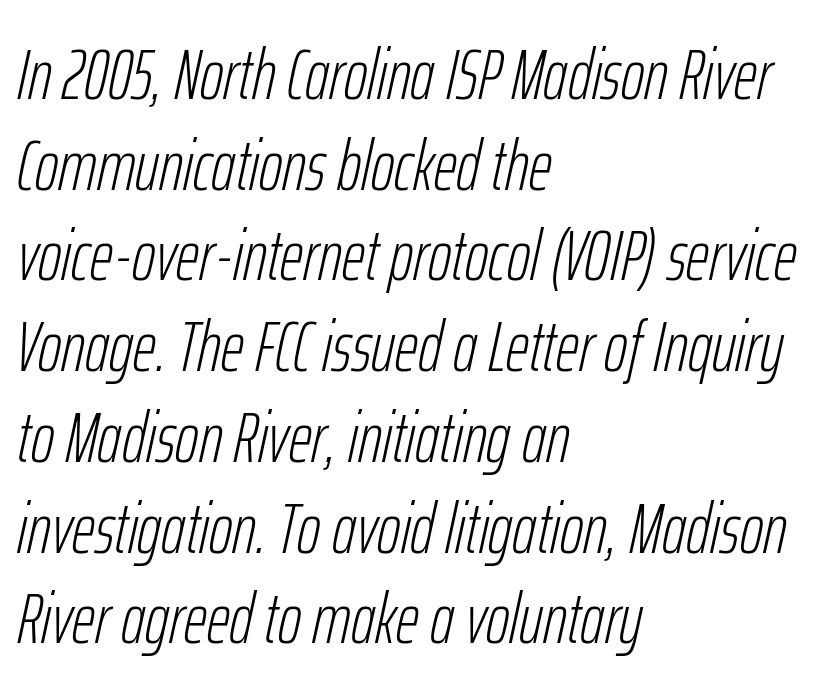
The image shows 72 px light, condensed type, italic (leaning right); set left-aligned, normal line spacing (1.26x), normal letter spacing, not underlined; low stroke contrast and a medium x-height.
